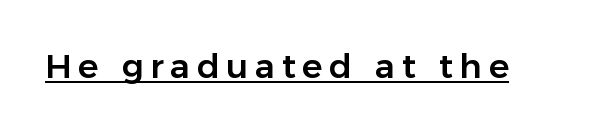
The image shows 34 px sans-serif type, upright; set underlined; low stroke contrast and a medium x-height.
